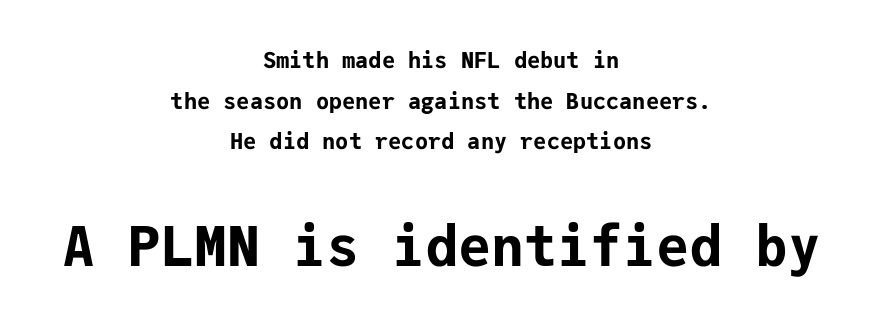
{"serif": "no", "italic": "no", "bold": "yes", "weight": "bold", "width": "normal", "stroke_contrast": "low", "x_height": "medium", "monospaced": "yes", "underline": "no", "align": "center", "line_spacing_ratio": 1.85, "letter_spacing": "normal", "letter_spacing_em": 0.0, "larger_block": "second", "size_ratio": 2.5, "glyph_px": 55}
